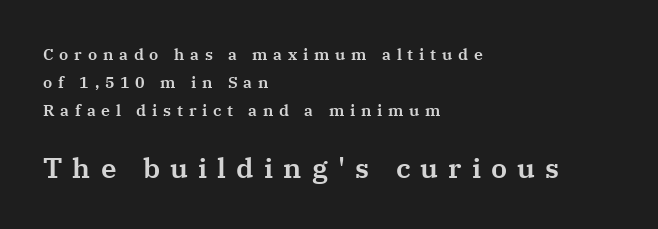
{"serif": "yes", "italic": "no", "width": "normal", "stroke_contrast": "medium", "x_height": "medium", "monospaced": "no", "underline": "no", "align": "left", "line_spacing_ratio": 1.74, "letter_spacing": "wide", "letter_spacing_em": 0.36, "larger_block": "second", "size_ratio": 1.75, "glyph_px": 28}
